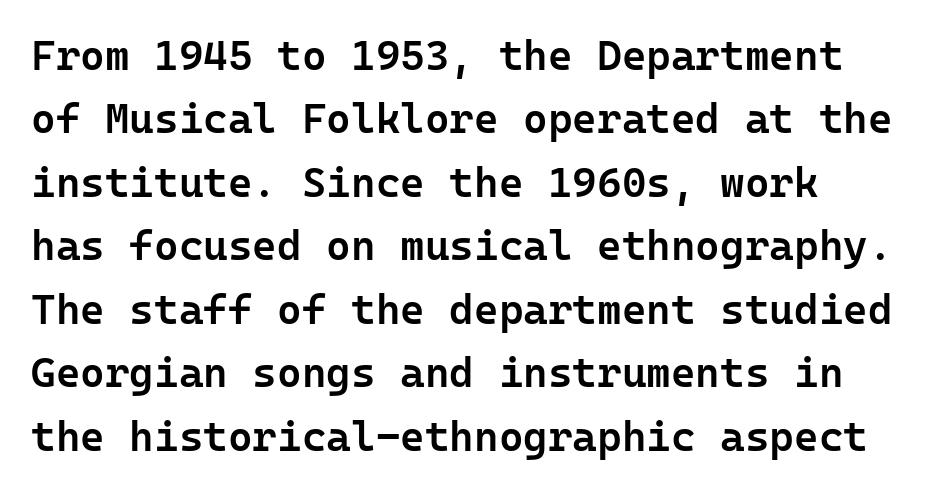
Q: Is the text bold? A: Semi-bold.
Q: Is the text italic (slanted)? A: No, it is upright.
Q: Is the typeface a serif or a sans-serif typeface? A: Sans-serif.
Q: Is the text underlined? A: No.
Q: Is the spacing between letters normal or unusually wide? A: Normal.
Q: Is the spacing between lines tight, normal or loose? A: Normal.
Q: Width (condensed, normal, or wide)? A: Normal.
Q: Stroke contrast? A: Low.
Q: x-height? A: Medium.
